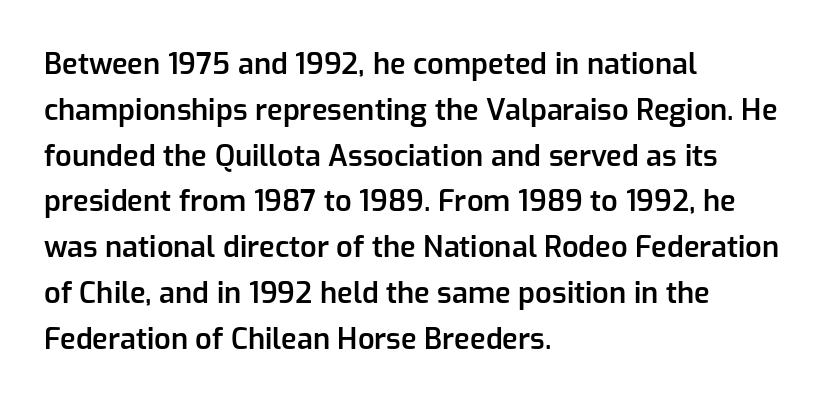
Q: Is the text bold? A: Semi-bold.
Q: Is the text italic (slanted)? A: No, it is upright.
Q: Is the typeface a serif or a sans-serif typeface? A: Sans-serif.
Q: Is the text underlined? A: No.
Q: How is the paragraph aligned? A: Left-aligned.
Q: Is the spacing between letters normal or unusually wide? A: Normal.
Q: Is the spacing between lines tight, normal or loose? A: Normal.
Q: Width (condensed, normal, or wide)? A: Normal.
Q: Stroke contrast? A: Low.
Q: x-height? A: Medium.
Q: Monospaced? A: No.
